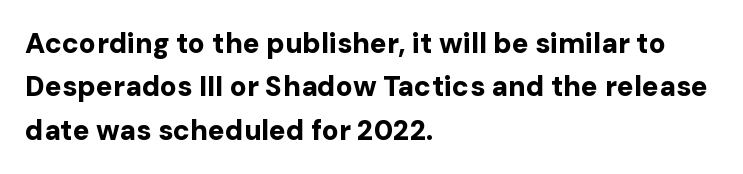
This sample uses plain, unmodified letter spacing. Pretty heavy lettering here — definitely bold. Descenders are the only things crossing below the line. I'd call this a sans setting — the letters go barefoot. Characters remain perfectly vertical along every line. Horizontally, the lines are justified to the leading edge only.
